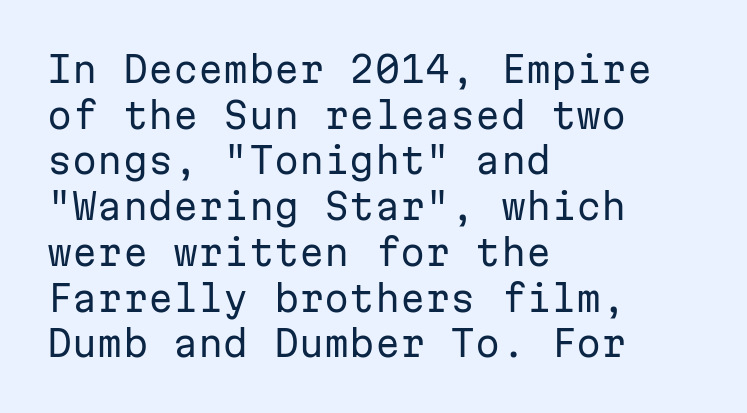
The font sits on the lighter half of the weight spectrum, regular included. Posture: vertical. This sample uses plain, unmodified letter spacing. These lines are rendered in a fixed-pitch font. A typesetter would call this leading conventional body-copy spacing.
